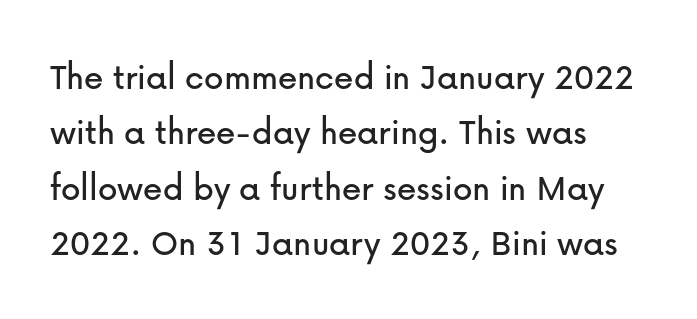
The image shows 39 px sans-serif type, upright; set left-aligned, normal line spacing (1.42x), normal letter spacing, not underlined; low stroke contrast and a medium x-height.
